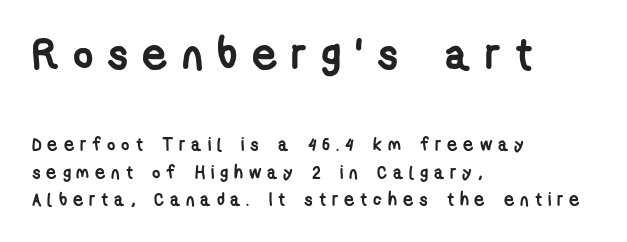
No feet cap the strokes, marking this as sans-serif type. Letters rest on an invisible, unmarked baseline. The passage shown is typed in a proportional face where columns would drift. The typesetter chose a ragged-right arrangement here.
